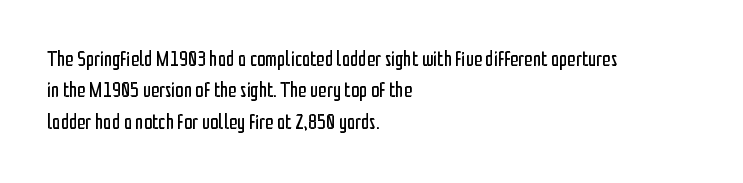
Ordinary non-slanted type is in use. Honestly, the row spacing looks completely unremarkable. These lines keep a tight, regular rhythm from letter to letter. These lines stack with their left ends in a neat column.
